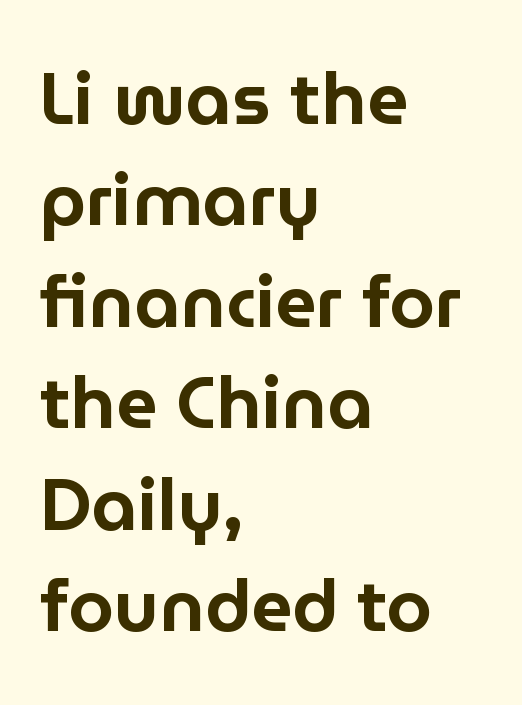
{"serif": "no", "italic": "no", "width": "normal", "stroke_contrast": "low", "x_height": "medium", "monospaced": "no", "underline": "no", "align": "left", "line_spacing": "normal", "line_spacing_ratio": 1.39, "letter_spacing": "normal", "letter_spacing_em": 0.0, "glyph_px": 73}
